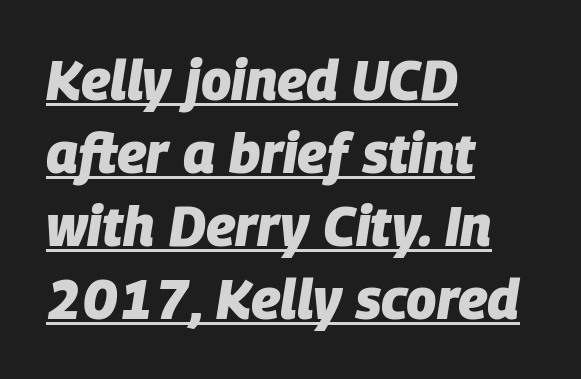
The image shows 55 px heavy type, italic (leaning right); set left-aligned, normal line spacing (1.33x), normal letter spacing, underlined; low stroke contrast and a large x-height.
